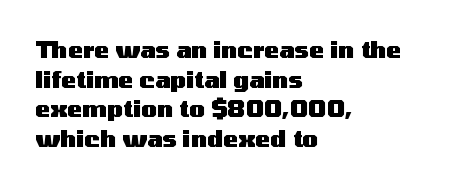
Is there any slant? The stems are plumb. Nothing unusual about the tracking: characters are spaced as the font intends. These words are printed bold, with thick strokes throughout. Evenly set lines give the paragraph a standard silhouette.
